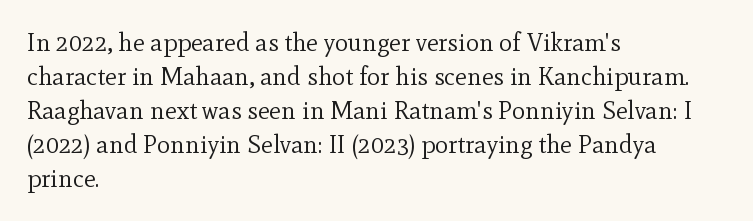
A normal amount of white space separates one row of letters from the next. Honestly, the letter spacing is just normal — you wouldn't notice it. The font's upright variant was chosen for this text. Is this a heavy cut? Hardly; it is regular or lighter. Caption: multi-line text, flush left, ragged right.
